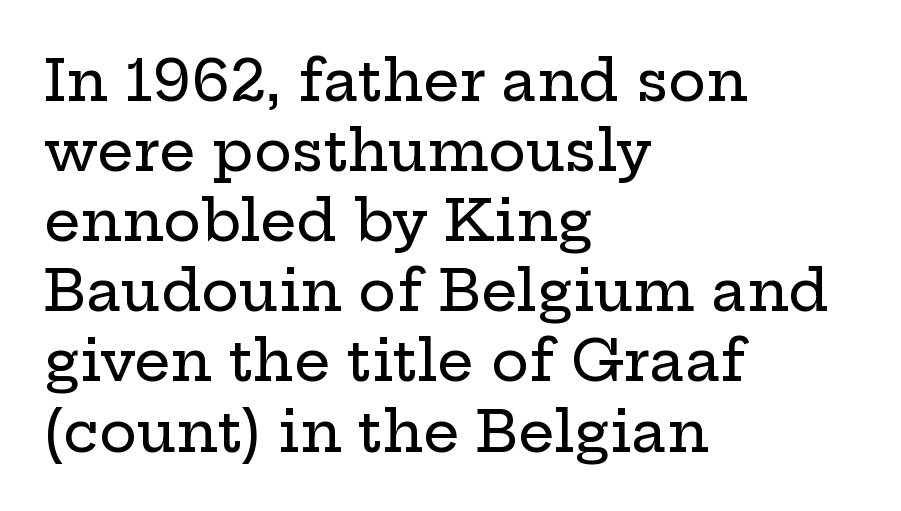
Are there feet on the stems? There are — it's a serif. In terms of posture, this sample is upright. This rendering leaves character spacing at its baseline value. Anything drawn beneath the words? Only blank space.
